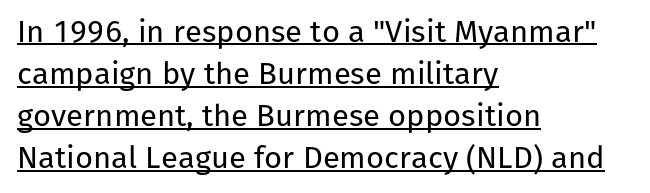
Here the designer chose a conventional face with non-uniform glyph widths. The horizontal fit of the characters is conventional and even. The lines in this sample share a left origin and differ only in where they stop. A typesetter would mark this as roman, not italic. Regarding serifs, this sample does without them. Glance below the letters and you will spot a drawn line.
